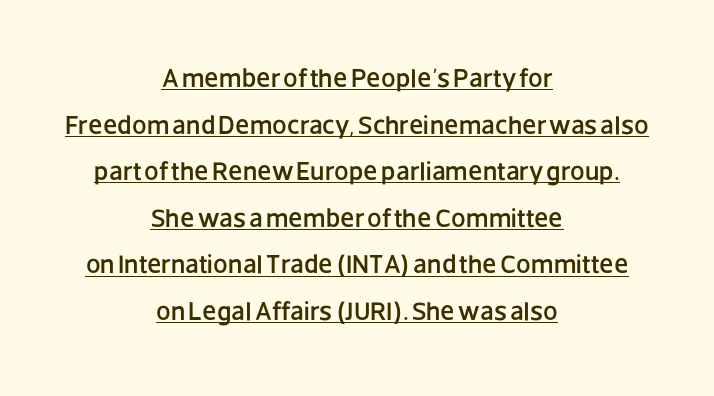
The image shows 26 px text type, upright; set centered, line spacing 1.79x, normal letter spacing, underlined.
